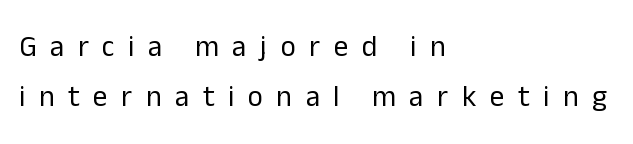
{"serif": "no", "italic": "no", "bold": "no", "weight": "regular", "width": "normal", "stroke_contrast": "low", "x_height": "medium", "monospaced": "no", "underline": "no", "align": "left", "line_spacing_ratio": 1.73, "letter_spacing": "wide", "letter_spacing_em": 0.47, "glyph_px": 29}
